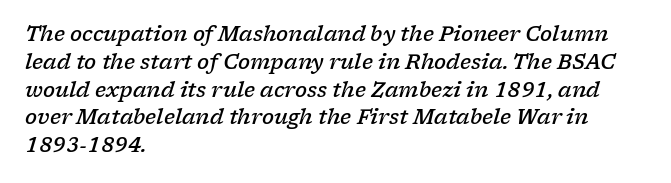
Look at the tracking — it's just the regular setting, nothing added. Horizontally, the lines are justified to the leading edge only. The strip under each line holds only bare page. Designer's note — italics engaged.
